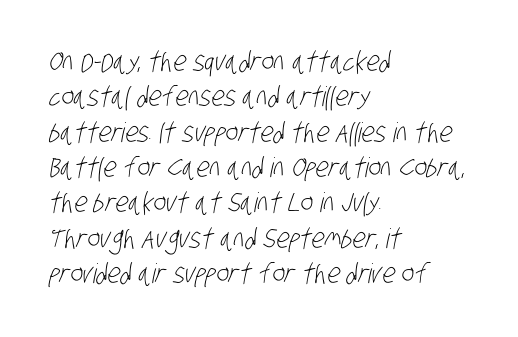
Q: Is the text bold? A: No.
Q: Is the text underlined? A: No.
Q: How is the paragraph aligned? A: Left-aligned.
Q: Is the spacing between letters normal or unusually wide? A: Normal.
Q: Is the spacing between lines tight, normal or loose? A: Normal.
